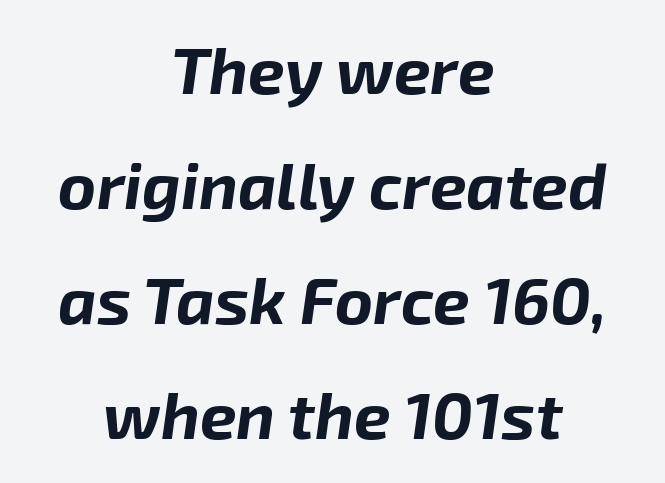
These lines stack symmetrically, like a column narrowing and widening about its center. Caption: bold face, heavy strokes. The whole block is typeset with a tilt. Compared with typical body copy, the letter spacing here is the same.
